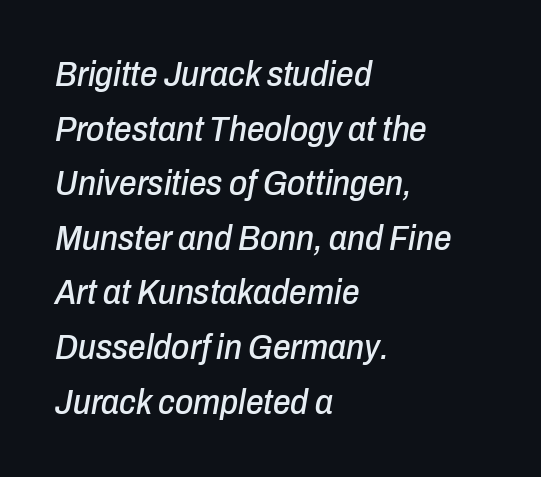
Characters follow at the spacing the type designer built in. Interline gaps are of average width in this sample. Varying glyph widths throughout — classic text-font behaviour. All the whitespace from short lines collects on the right.
